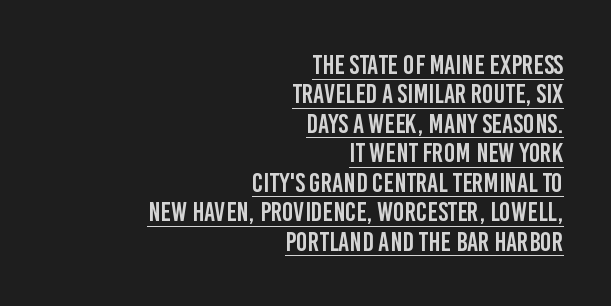
Where is the straight margin? On the right. Compared with undecorated copy, this sample adds a rule below the words. The rendering keeps characters at their native spacing. Interline gaps are noticeably narrow in this sample. The letters stand straight up with perfectly vertical stems.
